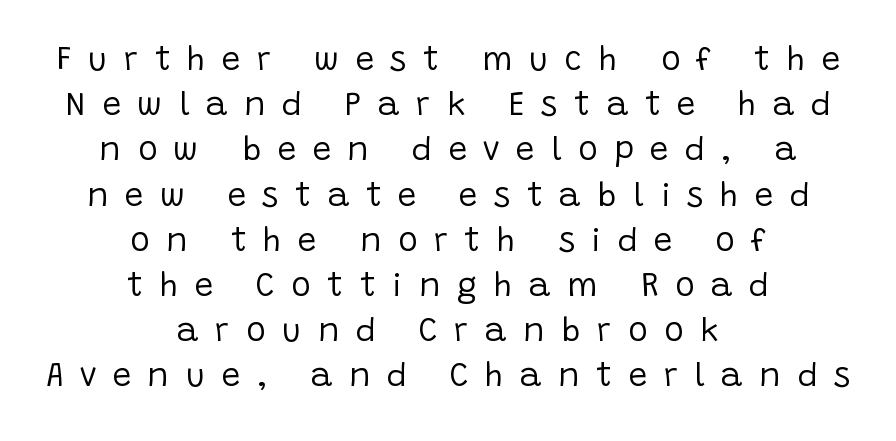
{"serif": "no", "italic": "no", "bold": "no", "weight": "regular", "width": "normal", "stroke_contrast": "low", "x_height": "large", "monospaced": "no", "underline": "no", "align": "center", "line_spacing": "normal", "line_spacing_ratio": 1.37, "letter_spacing": "wide", "letter_spacing_em": 0.5, "glyph_px": 33}
